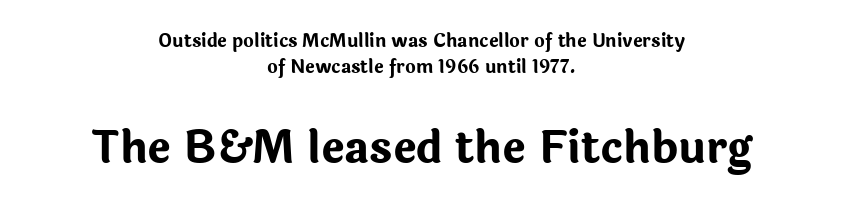
{"serif": "no", "italic": "no", "bold": "yes", "weight": "bold", "width": "normal", "stroke_contrast": "low", "x_height": "medium", "monospaced": "no", "underline": "no", "align": "center", "line_spacing": "normal", "line_spacing_ratio": 1.43, "letter_spacing": "normal", "letter_spacing_em": 0.0, "larger_block": "second", "size_ratio": 2.44, "glyph_px": 44}
